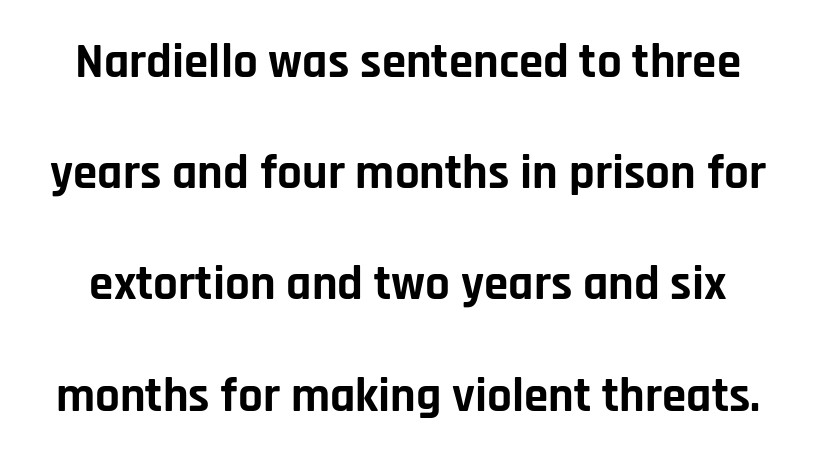
The image shows 49 px bold sans-serif type, upright; set loose line spacing (2.27x), normal letter spacing, not underlined; low stroke contrast and a large x-height.
